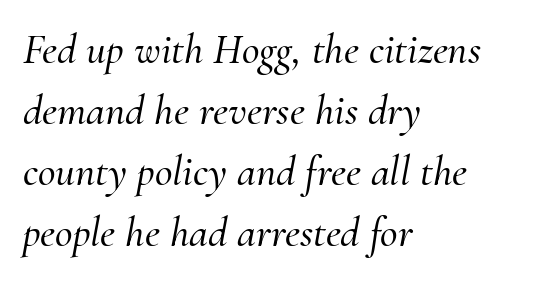
Q: Is the text italic (slanted)? A: Yes, it leans right by about 10 degrees.
Q: Is the typeface a serif or a sans-serif typeface? A: Serif.
Q: Is the text underlined? A: No.
Q: How is the paragraph aligned? A: Left-aligned.
Q: Is the spacing between letters normal or unusually wide? A: Normal.
Q: Is the spacing between lines tight, normal or loose? A: Normal.
Q: Width (condensed, normal, or wide)? A: Normal.
Q: Stroke contrast? A: Medium.
Q: x-height? A: Small.
Q: Monospaced? A: No.
